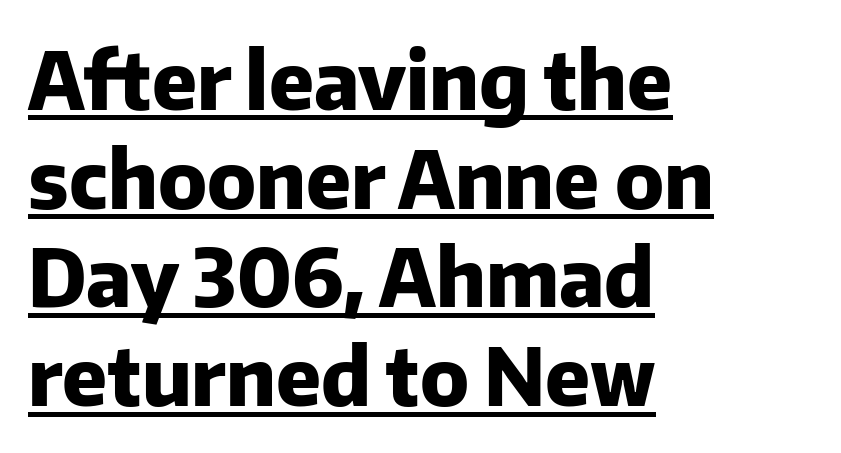
Q: Is the text bold? A: Yes.
Q: Is the text italic (slanted)? A: No, it is upright.
Q: Is the typeface a serif or a sans-serif typeface? A: Sans-serif.
Q: Is the text underlined? A: Yes.
Q: How is the paragraph aligned? A: Left-aligned.
Q: Is the spacing between letters normal or unusually wide? A: Normal.
Q: Is the spacing between lines tight, normal or loose? A: Normal.
Q: Width (condensed, normal, or wide)? A: Normal.
Q: Stroke contrast? A: Low.
Q: x-height? A: Medium.
Q: Monospaced? A: No.
